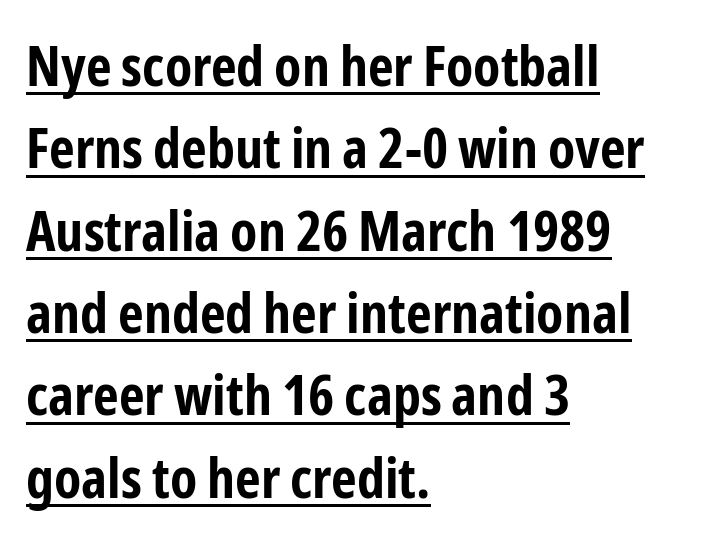
{"serif": "no", "italic": "no", "bold": "yes", "weight": "bold", "width": "condensed", "stroke_contrast": "low", "x_height": "medium", "monospaced": "no", "underline": "yes", "align": "left", "line_spacing": "normal", "line_spacing_ratio": 1.47, "letter_spacing": "normal", "letter_spacing_em": 0.0, "glyph_px": 56}
